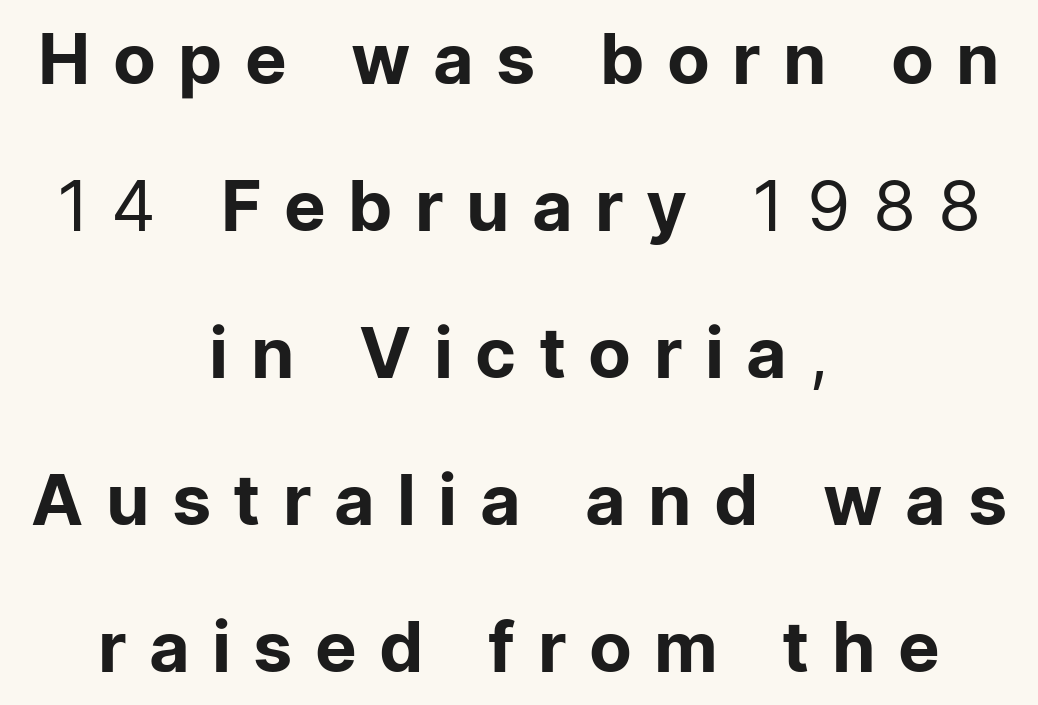
The baseline area is clear. The letters stand upright; this is a roman face. The passage shown stacks its lines with a broad gap. Each letter keeps its own natural width here, so spacing adapts to shape. In CSS terms this would be text-align: center. Here the glyphs are tracked loosely, breaking word shapes into spaced letters.
